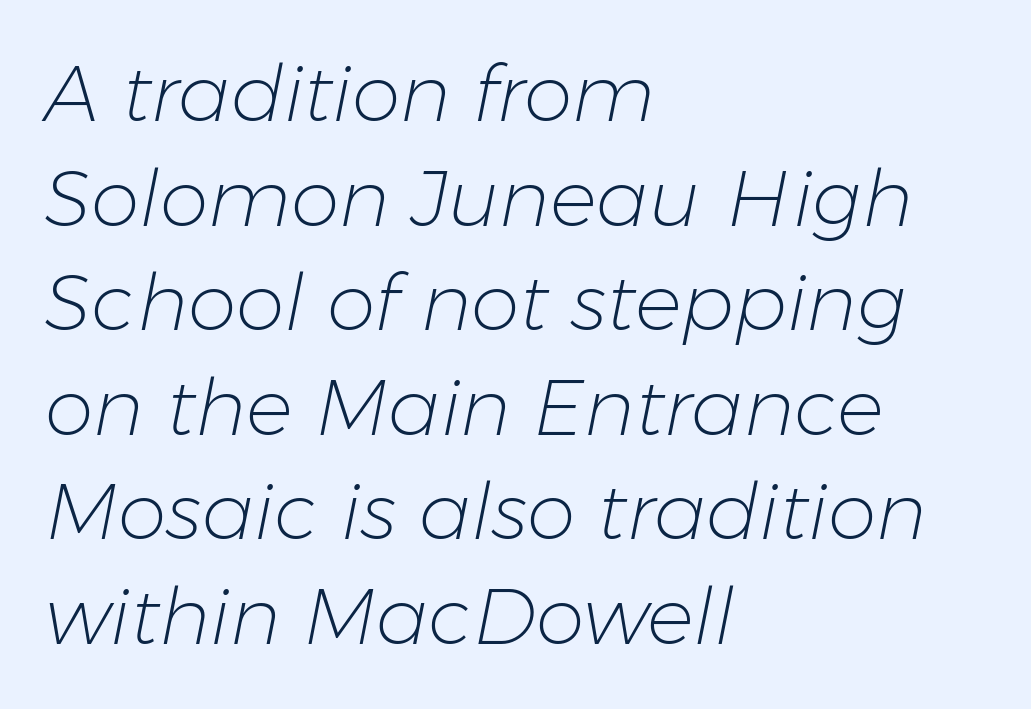
The image shows 78 px light type, italic (leaning right); set left-aligned, normal line spacing (1.34x), normal letter spacing, not underlined; low stroke contrast and a medium x-height.
